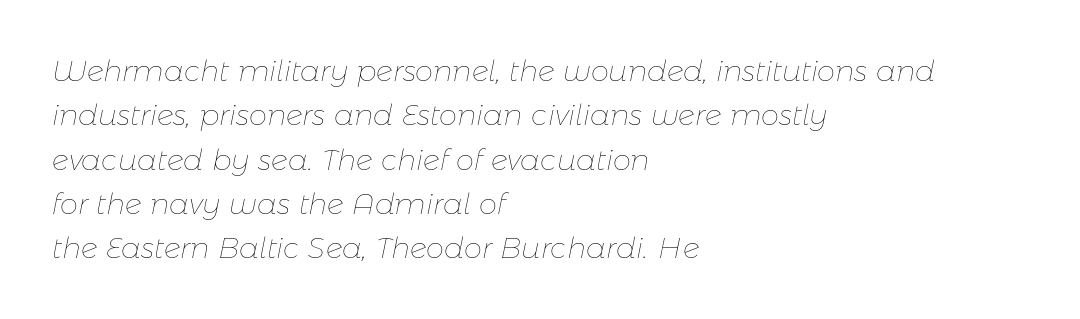
{"italic": "yes", "lean": "right", "slant_degrees": 11, "bold": "no", "weight": "thin", "width": "normal", "stroke_contrast": "low", "x_height": "medium", "monospaced": "no", "underline": "no", "align": "left", "line_spacing": "normal", "line_spacing_ratio": 1.53, "letter_spacing": "normal", "letter_spacing_em": 0.0, "glyph_px": 29}
